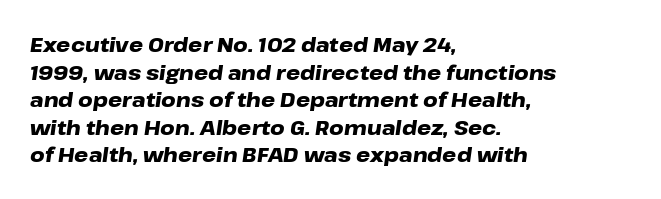
The image shows 20 px bold type, italic (leaning right); set left-aligned, normal line spacing (1.38x), normal letter spacing, not underlined.
